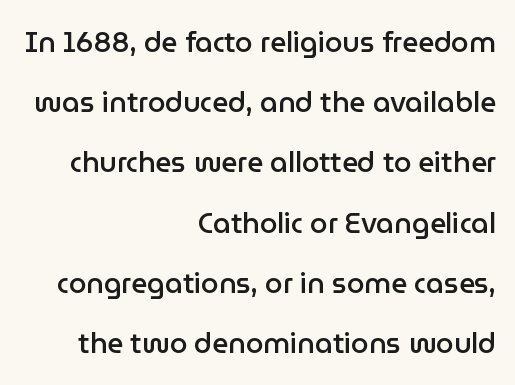
Proportional: the letters do not fall into vertical columns. Is the block centered? No — it sits flush against the right margin. Descenders are the only things crossing below the line. The line texture is even and compact thanks to regular tracking.
